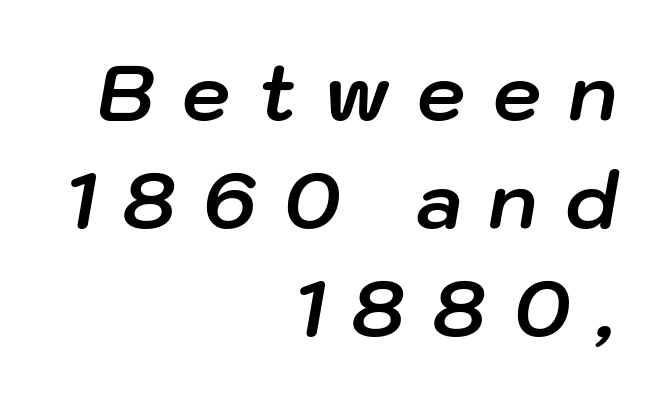
Q: Is the text bold? A: Yes.
Q: Is the text italic (slanted)? A: Yes, it leans right by about 10 degrees.
Q: Is the text underlined? A: No.
Q: How is the paragraph aligned? A: Right-aligned.
Q: Is the spacing between letters normal or unusually wide? A: Unusually wide.
Q: Is the spacing between lines tight, normal or loose? A: Normal.
Q: Width (condensed, normal, or wide)? A: Normal.
Q: Stroke contrast? A: Low.
Q: x-height? A: Medium.
Q: Monospaced? A: No.
